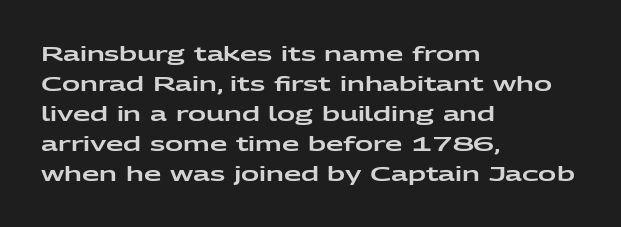
The image shows 20 px text type, upright; set left-aligned, normal line spacing (1.5x), normal letter spacing, not underlined.
